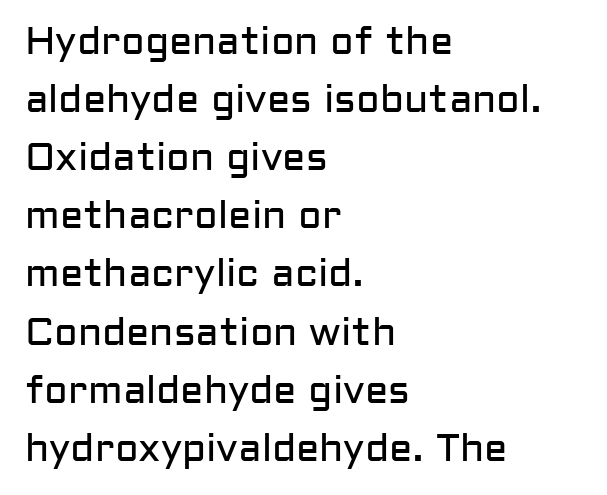
The image shows 39 px regular-weight sans-serif type, upright; set left-aligned, normal line spacing (1.49x), normal letter spacing, not underlined; low stroke contrast and a medium x-height.
